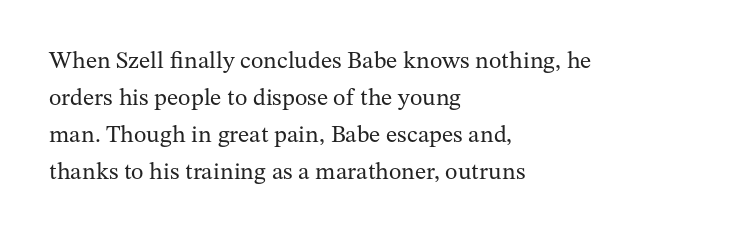
Q: Is the text bold? A: No.
Q: Is the text italic (slanted)? A: No, it is upright.
Q: Is the text underlined? A: No.
Q: How is the paragraph aligned? A: Left-aligned.
Q: Is the spacing between letters normal or unusually wide? A: Normal.
Q: Is the spacing between lines tight, normal or loose? A: Normal.
